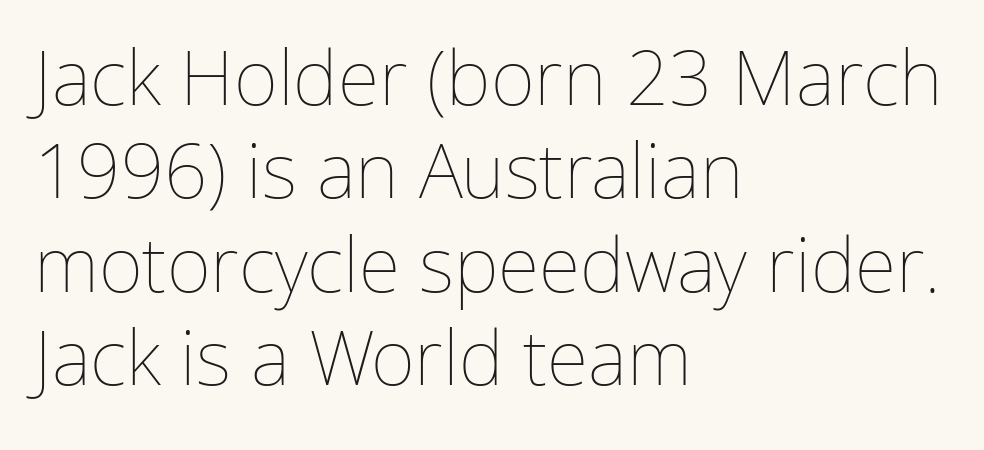
Q: Is the text bold? A: No.
Q: Is the text italic (slanted)? A: No, it is upright.
Q: Is the text underlined? A: No.
Q: How is the paragraph aligned? A: Left-aligned.
Q: Is the spacing between letters normal or unusually wide? A: Normal.
Q: Width (condensed, normal, or wide)? A: Normal.
Q: Stroke contrast? A: Low.
Q: x-height? A: Medium.
Q: Monospaced? A: No.
